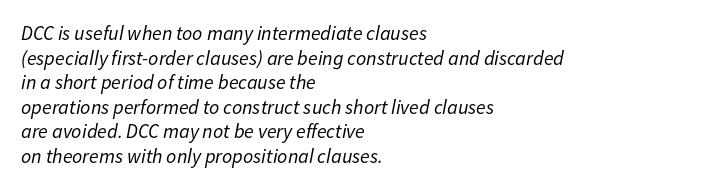
{"italic": "yes", "lean": "right", "slant_degrees": 11, "bold": "no", "underline": "no", "align": "left", "line_spacing_ratio": 1.23, "letter_spacing": "normal", "letter_spacing_em": 0.0, "glyph_px": 20}
